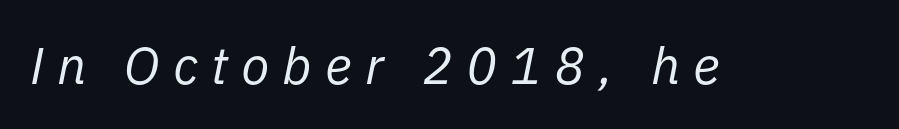
Stroke thickness stays within the range of a standard reading face or lighter. Posture: slanted. Varying glyph widths throughout — classic text-font behaviour. Display-style spreading of the glyphs; the letterfit is very open. The passage shown is not underscored anywhere.
